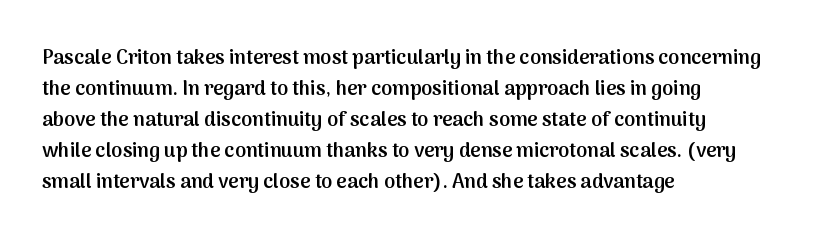
The typography opts for an upright posture over an oblique one. Line beginnings align vertically; line endings do not. Compared with typical body copy, the letter spacing here is the same. Does the leading feel generous? No, just average. Summary of weight: moderately heavy, a semibold.
